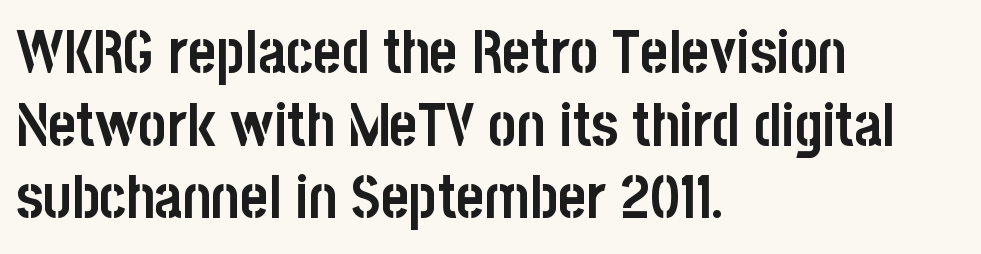
The image shows 60 px semibold, condensed sans-serif type, upright; set left-aligned, line spacing 1.21x, normal letter spacing, not underlined; low stroke contrast and a large x-height.
